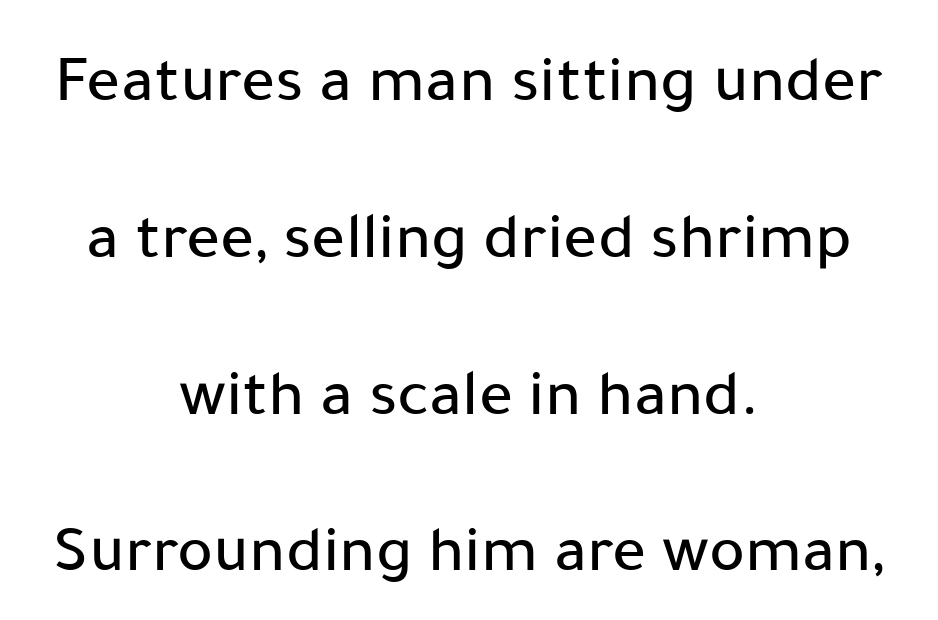
{"serif": "no", "italic": "no", "width": "normal", "stroke_contrast": "low", "x_height": "medium", "monospaced": "no", "underline": "no", "align": "center", "line_spacing": "loose", "line_spacing_ratio": 2.34, "letter_spacing": "normal", "letter_spacing_em": 0.0, "glyph_px": 67}
